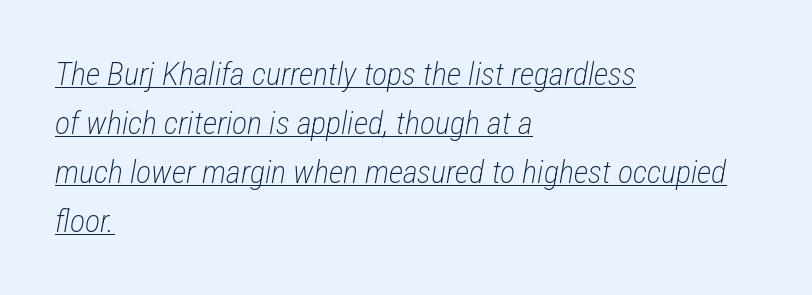
{"italic": "yes", "lean": "right", "slant_degrees": 12, "bold": "no", "weight": "light", "width": "condensed", "stroke_contrast": "low", "x_height": "medium", "monospaced": "no", "underline": "yes", "align": "left", "line_spacing": "normal", "line_spacing_ratio": 1.53, "letter_spacing": "normal", "letter_spacing_em": 0.0, "glyph_px": 32}
